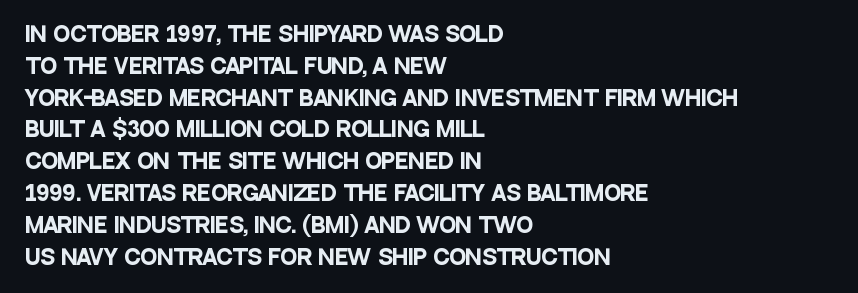
The image shows 20 px bold type, upright; set left-aligned, normal line spacing (1.59x), normal letter spacing, not underlined.
